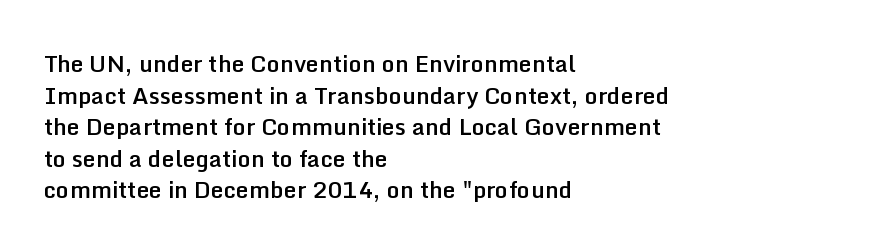
{"italic": "no", "bold": "semi", "underline": "no", "align": "left", "line_spacing": "normal", "line_spacing_ratio": 1.37, "letter_spacing": "normal", "letter_spacing_em": 0.0, "glyph_px": 23}
